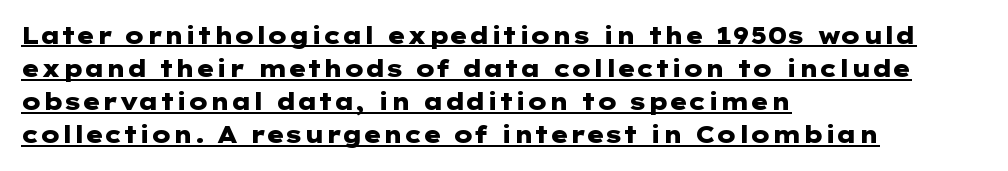
The image shows 23 px bold type, upright; set left-aligned, normal line spacing (1.44x), normal letter spacing, underlined.
